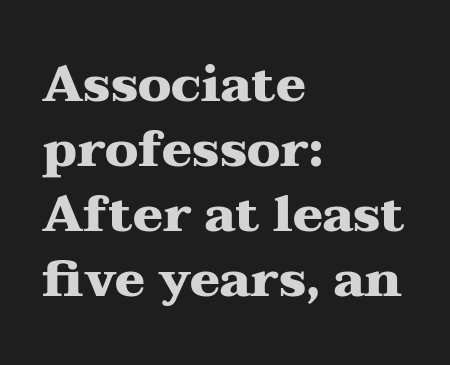
Q: Is the text bold? A: Yes.
Q: Is the text italic (slanted)? A: No, it is upright.
Q: Is the typeface a serif or a sans-serif typeface? A: Serif.
Q: Is the text underlined? A: No.
Q: How is the paragraph aligned? A: Left-aligned.
Q: Is the spacing between letters normal or unusually wide? A: Normal.
Q: Is the spacing between lines tight, normal or loose? A: Normal.
Q: Width (condensed, normal, or wide)? A: Wide.
Q: Stroke contrast? A: Medium.
Q: x-height? A: Medium.
Q: Monospaced? A: No.
